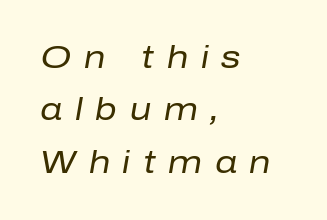
Nobody drew a line under any word here. Emphasis-style slanted type is in use. This sample has the flowing, uneven cadence of proportional lettering. The rows are spaced the way most documents space them.
